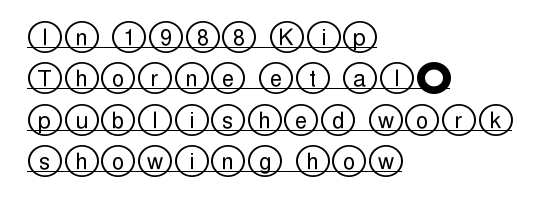
The image shows 22 px text type, upright; set left-aligned, line spacing 1.88x, underlined.
